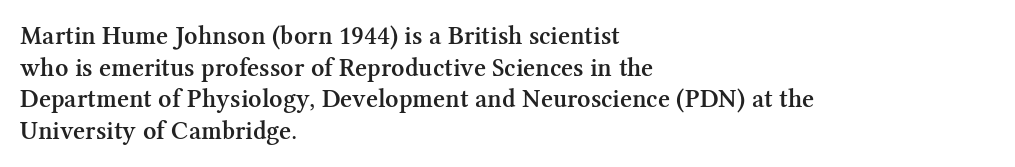
Each row of text sits above clean, open space. Typesetter's note: demi weight, one step under bold. Is the block centered? No — it sits flush against the left margin. Posture: straight, roman, zero tilt. The letterforms sit shoulder to shoulder at normal distance.
